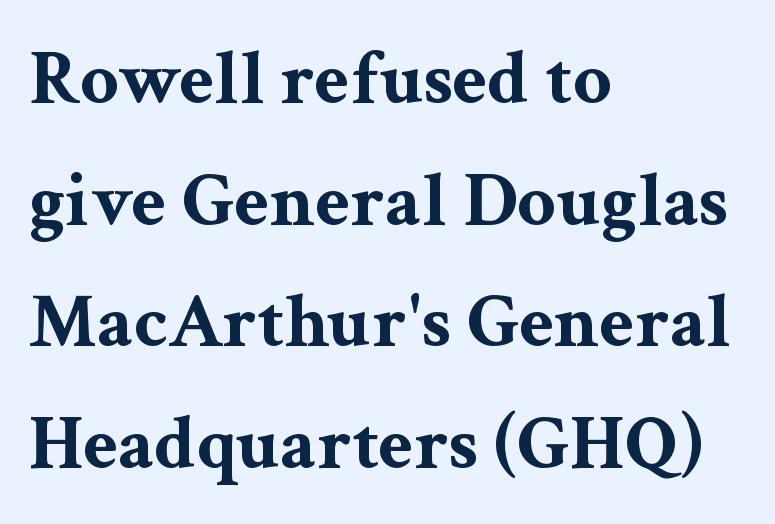
Q: Is the text bold? A: Yes.
Q: Is the text italic (slanted)? A: No, it is upright.
Q: Is the typeface a serif or a sans-serif typeface? A: Serif.
Q: Is the text underlined? A: No.
Q: How is the paragraph aligned? A: Left-aligned.
Q: Is the spacing between letters normal or unusually wide? A: Normal.
Q: Is the spacing between lines tight, normal or loose? A: Normal.
Q: Width (condensed, normal, or wide)? A: Wide.
Q: Stroke contrast? A: Medium.
Q: x-height? A: Medium.
Q: Monospaced? A: No.
